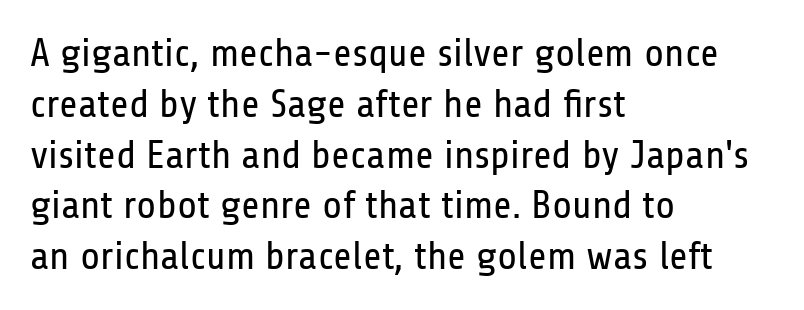
The image shows 40 px regular-weight, condensed sans-serif type, upright; set left-aligned, normal line spacing (1.27x), normal letter spacing, not underlined; low stroke contrast and a medium x-height.
